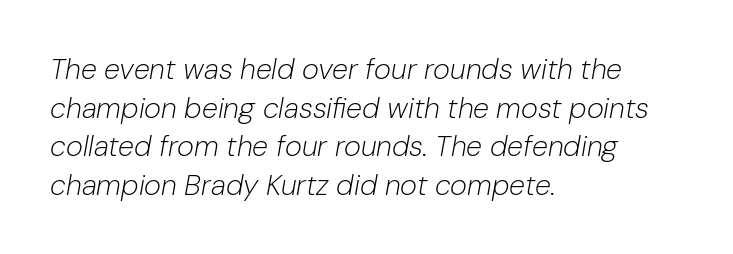
Is the block centered? No — it sits flush against the left margin. This sample uses an oblique cut, with every glyph tilted off the vertical. Horizontal bands of white between lines are of average thickness. Is this a fixed-width face? No — the glyphs have proportional, varying widths.
